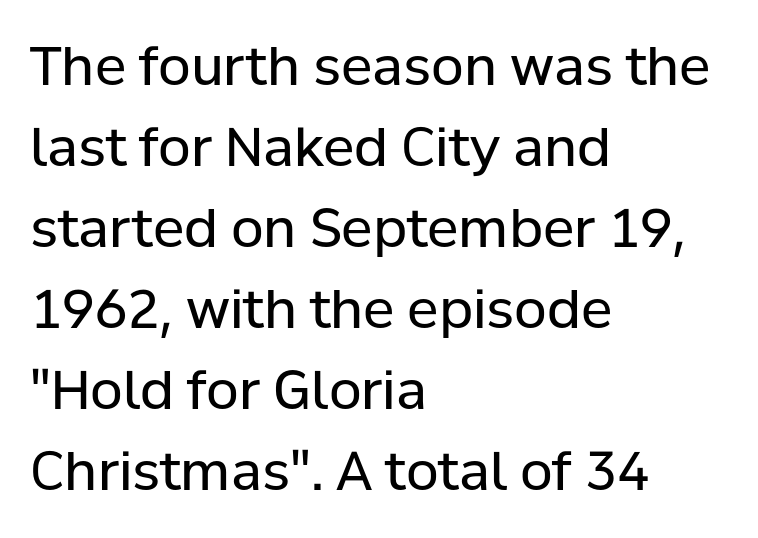
The image shows 53 px regular-weight sans-serif type, upright; set left-aligned, normal line spacing (1.53x), normal letter spacing, not underlined; low stroke contrast and a medium x-height.
